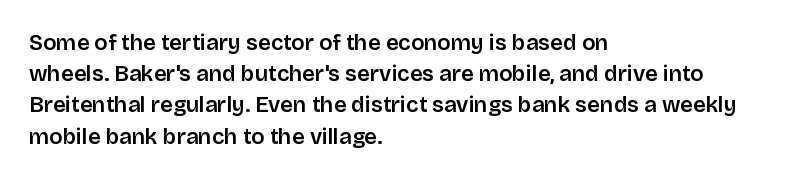
Q: Is the text italic (slanted)? A: No, it is upright.
Q: Is the text underlined? A: No.
Q: How is the paragraph aligned? A: Left-aligned.
Q: Is the spacing between letters normal or unusually wide? A: Normal.
Q: Is the spacing between lines tight, normal or loose? A: Normal.
